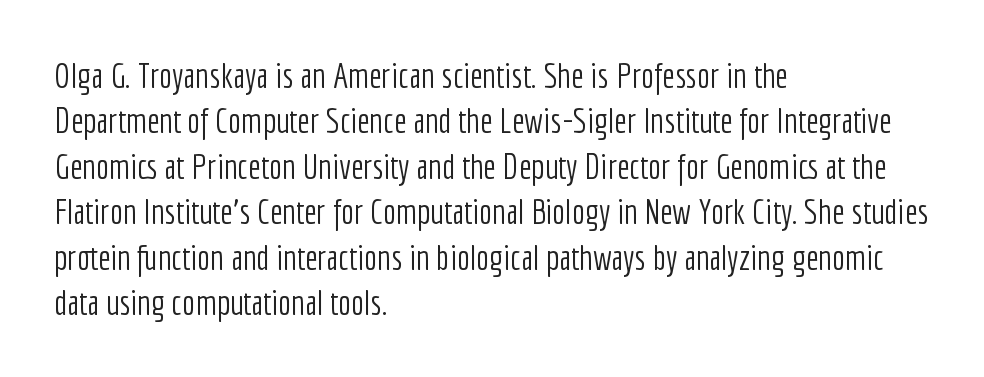
Q: Is the text bold? A: No.
Q: Is the text italic (slanted)? A: No, it is upright.
Q: Is the typeface a serif or a sans-serif typeface? A: Sans-serif.
Q: Is the text underlined? A: No.
Q: How is the paragraph aligned? A: Left-aligned.
Q: Is the spacing between letters normal or unusually wide? A: Normal.
Q: Is the spacing between lines tight, normal or loose? A: Normal.
Q: Width (condensed, normal, or wide)? A: Condensed.
Q: Stroke contrast? A: Low.
Q: x-height? A: Medium.
Q: Monospaced? A: No.
